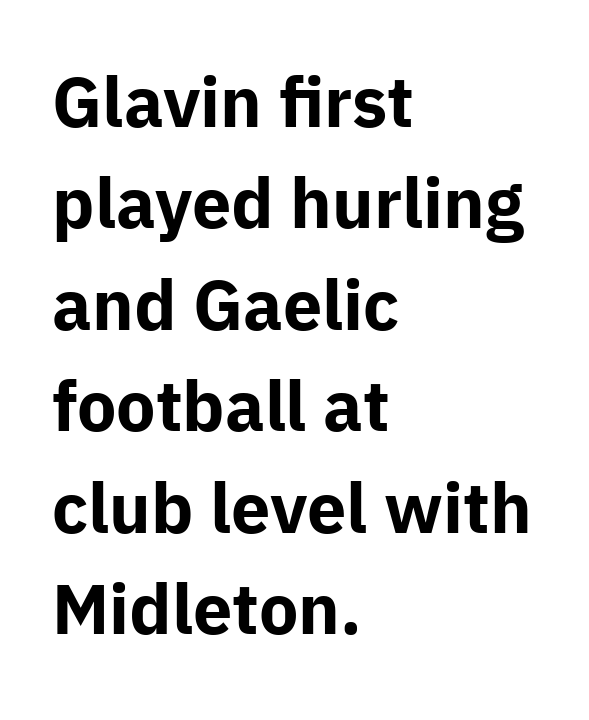
Horizontally, the lines are justified to the leading edge only. Descender tails drop into unmarked territory. Do the characters align in a grid? No, the font is proportional. How would I describe the line gaps? Plain and ordinary.
